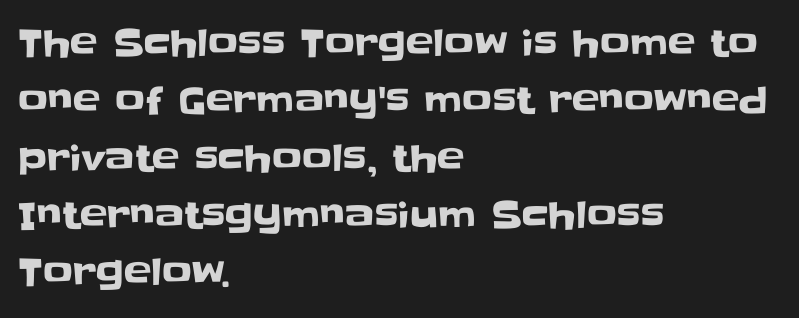
{"serif": "no", "italic": "no", "width": "normal", "stroke_contrast": "low", "x_height": "large", "monospaced": "no", "underline": "no", "align": "left", "line_spacing": "normal", "line_spacing_ratio": 1.55, "letter_spacing": "normal", "letter_spacing_em": 0.0, "glyph_px": 37}
